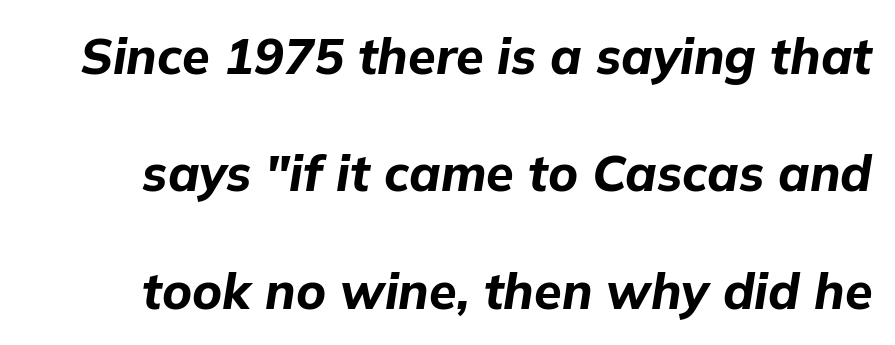
Q: Is the text bold? A: Yes.
Q: Is the text italic (slanted)? A: Yes, it leans right by about 9 degrees.
Q: Is the text underlined? A: No.
Q: Is the spacing between letters normal or unusually wide? A: Normal.
Q: Is the spacing between lines tight, normal or loose? A: Loose.
Q: Width (condensed, normal, or wide)? A: Normal.
Q: Stroke contrast? A: Low.
Q: x-height? A: Medium.
Q: Monospaced? A: No.
